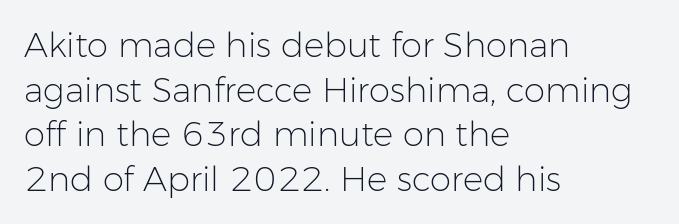
Q: Is the text bold? A: No.
Q: Is the text italic (slanted)? A: No, it is upright.
Q: Is the typeface a serif or a sans-serif typeface? A: Sans-serif.
Q: Is the text underlined? A: No.
Q: How is the paragraph aligned? A: Left-aligned.
Q: Is the spacing between letters normal or unusually wide? A: Normal.
Q: Is the spacing between lines tight, normal or loose? A: Normal.
Q: Width (condensed, normal, or wide)? A: Normal.
Q: Stroke contrast? A: Low.
Q: x-height? A: Medium.
Q: Monospaced? A: No.
